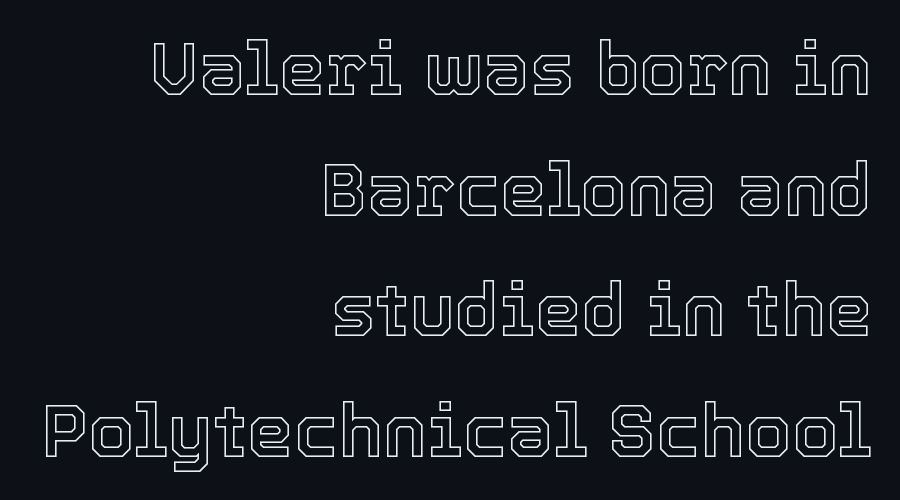
{"italic": "no", "width": "normal", "x_height": "medium", "monospaced": "no", "underline": "no", "align": "right", "line_spacing": "normal", "line_spacing_ratio": 1.63, "letter_spacing": "normal", "letter_spacing_em": 0.0, "glyph_px": 74}
